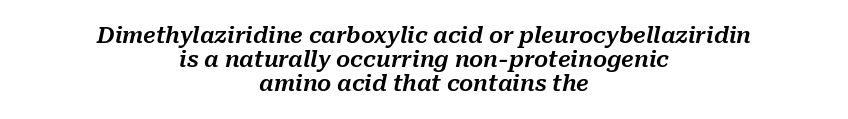
{"italic": "yes", "lean": "right", "slant_degrees": 10, "underline": "no", "align": "center", "line_spacing": "tight", "line_spacing_ratio": 1.09, "letter_spacing": "normal", "letter_spacing_em": 0.0, "glyph_px": 22}
